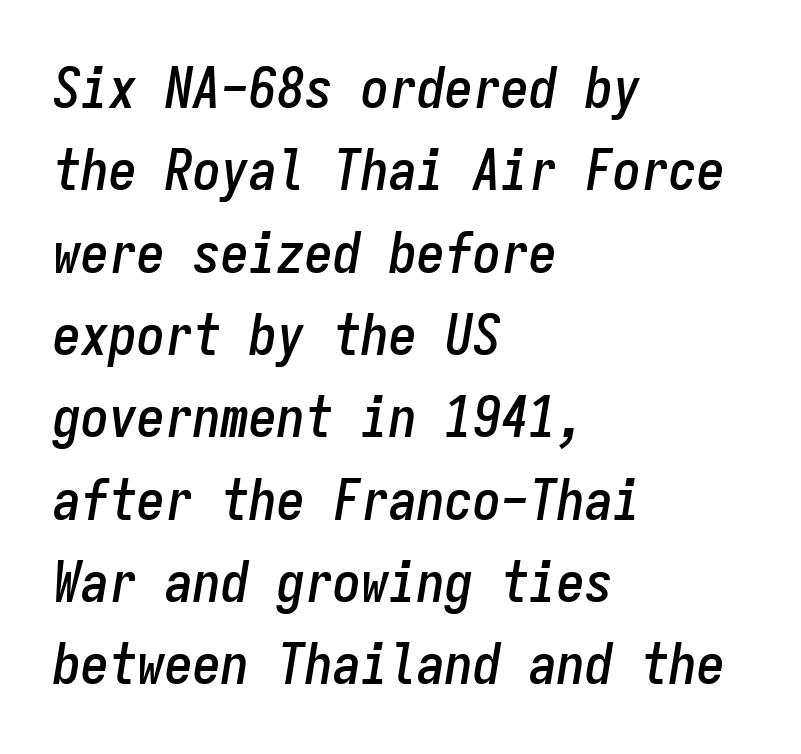
No word sits above an underline. A typesetter would call this leading conventional body-copy spacing. The font's italic variant was chosen for this text. The line texture is even and compact thanks to regular tracking.
